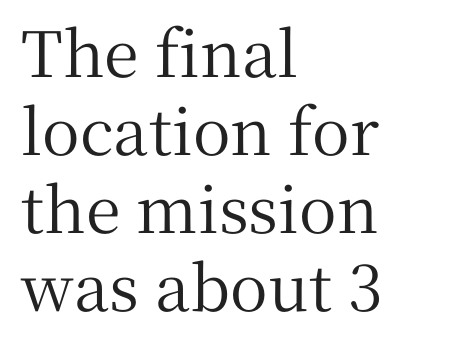
The image shows 63 px serif type, upright; set left-aligned, line spacing 1.24x, normal letter spacing, not underlined; medium stroke contrast and a medium x-height.
